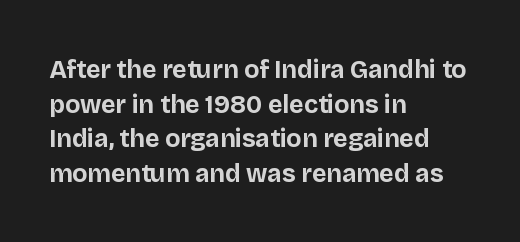
{"italic": "no", "bold": "yes", "underline": "no", "align": "left", "line_spacing": "normal", "line_spacing_ratio": 1.39, "letter_spacing": "normal", "letter_spacing_em": 0.0, "glyph_px": 25}
